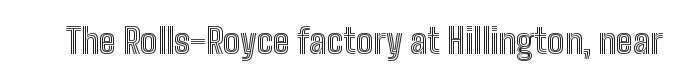
{"italic": "no", "width": "condensed", "x_height": "medium", "monospaced": "no", "underline": "no", "letter_spacing": "normal", "letter_spacing_em": 0.0, "glyph_px": 34}
